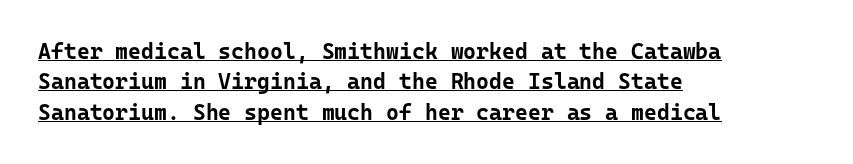
{"italic": "no", "bold": "yes", "underline": "yes", "align": "left", "line_spacing": "normal", "line_spacing_ratio": 1.38, "letter_spacing": "normal", "letter_spacing_em": 0.0, "glyph_px": 22}
